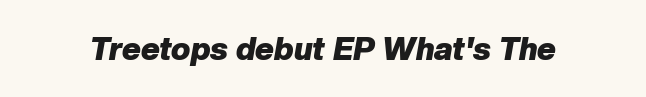
{"italic": "yes", "lean": "right", "slant_degrees": 10, "bold": "yes", "weight": "heavy", "width": "normal", "stroke_contrast": "low", "x_height": "medium", "monospaced": "no", "underline": "no", "letter_spacing": "normal", "letter_spacing_em": 0.0, "glyph_px": 32}
